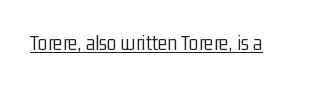
Does a line run under the words? Yes, clearly. Each word holds together tightly as a unit, with standard inter-letter gaps. When letters stand straight like this, we call the style roman or upright. Compared with a typical body face, this is equally light or lighter still.
